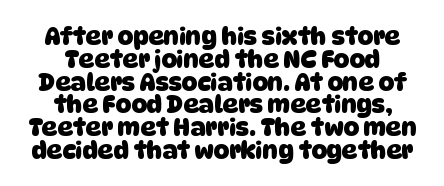
{"bold": "yes", "underline": "no", "align": "center", "line_spacing": "tight", "line_spacing_ratio": 0.95, "letter_spacing": "normal", "letter_spacing_em": 0.0, "glyph_px": 24}
